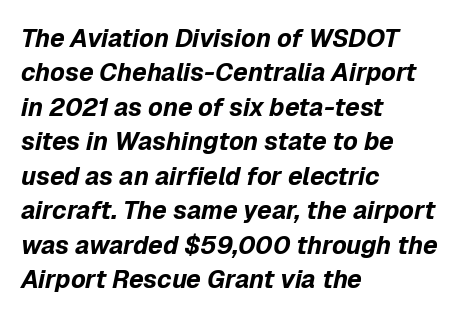
{"italic": "yes", "lean": "right", "slant_degrees": 12, "bold": "yes", "underline": "no", "align": "left", "line_spacing": "normal", "line_spacing_ratio": 1.38, "letter_spacing": "normal", "letter_spacing_em": 0.0, "glyph_px": 25}
